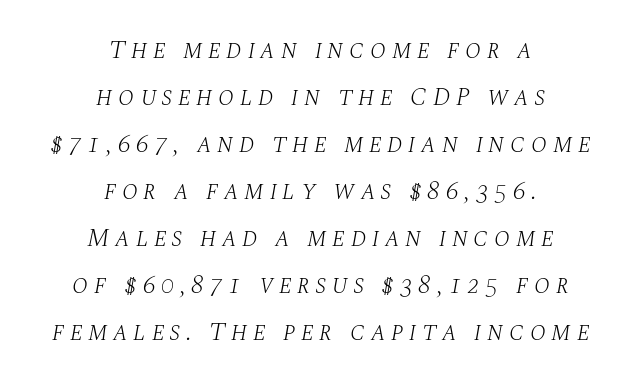
The image shows 26 px text type, italic (leaning right); set centered, line spacing 1.81x, unusually wide letter spacing (+0.21 em), not underlined.
